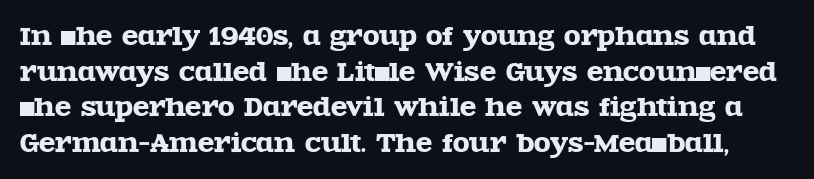
Glance below the letters and you will spot only blank space. It's the straight-up-and-down kind of type. There is no visible air inserted between adjacent glyphs. If you measured baseline to baseline, you'd find a middling distance.
